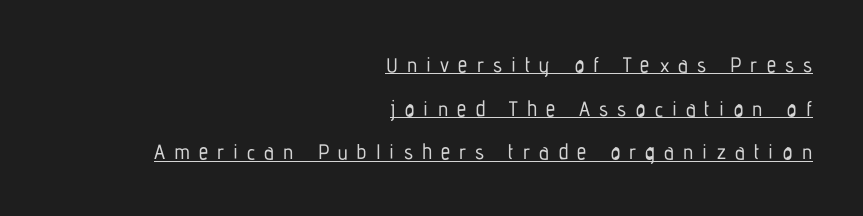
{"italic": "no", "underline": "yes", "align": "right", "line_spacing": "loose", "line_spacing_ratio": 2.08, "letter_spacing": "wide", "letter_spacing_em": 0.43, "glyph_px": 21}
